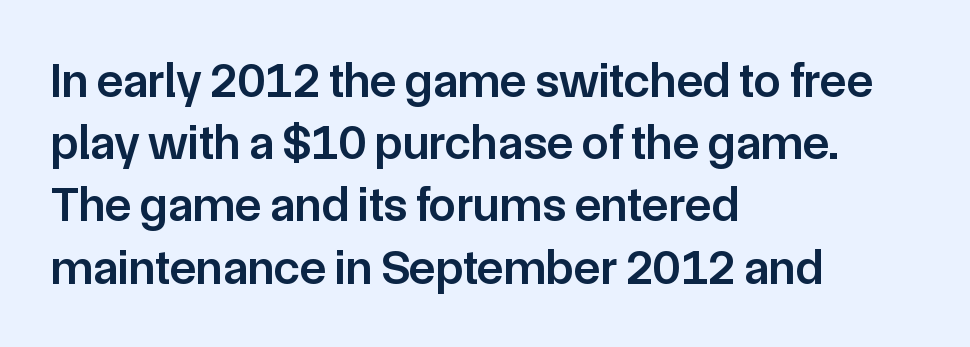
{"serif": "no", "italic": "no", "bold": "semi", "weight": "semibold", "width": "normal", "stroke_contrast": "low", "x_height": "medium", "monospaced": "no", "underline": "no", "align": "left", "line_spacing": "normal", "line_spacing_ratio": 1.27, "letter_spacing": "normal", "letter_spacing_em": 0.0, "glyph_px": 49}
